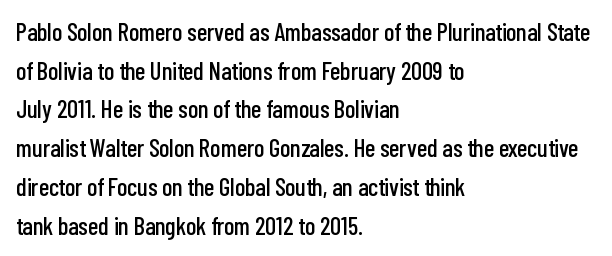
The image shows 25 px text type, upright; set left-aligned, normal line spacing (1.55x), normal letter spacing, not underlined.
